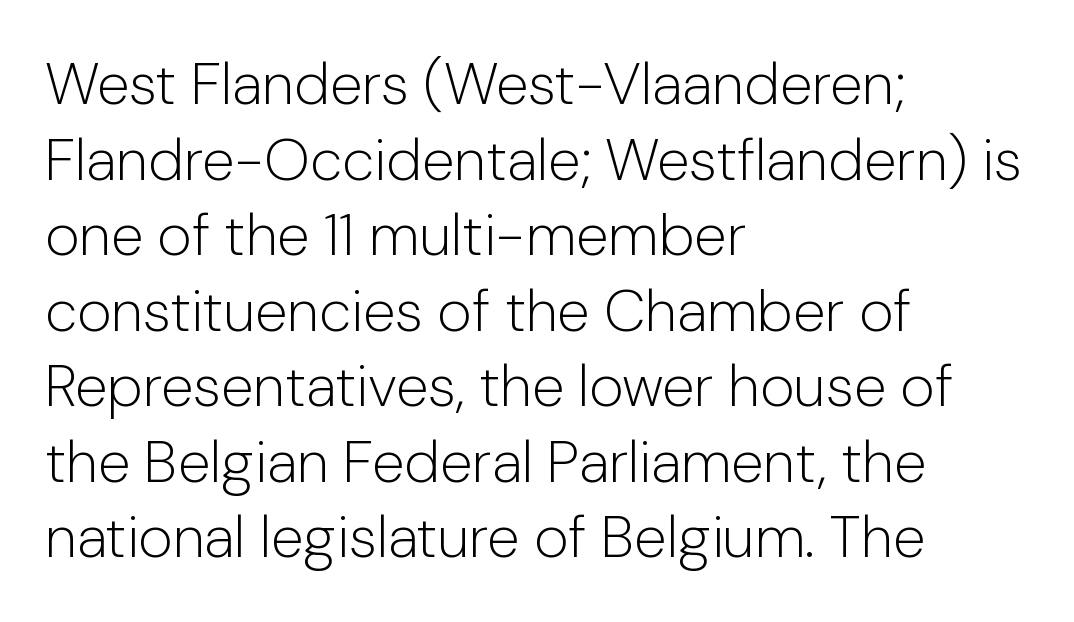
Q: Is the text bold? A: No.
Q: Is the text italic (slanted)? A: No, it is upright.
Q: Is the typeface a serif or a sans-serif typeface? A: Sans-serif.
Q: Is the text underlined? A: No.
Q: How is the paragraph aligned? A: Left-aligned.
Q: Is the spacing between letters normal or unusually wide? A: Normal.
Q: Is the spacing between lines tight, normal or loose? A: Normal.
Q: Width (condensed, normal, or wide)? A: Normal.
Q: Stroke contrast? A: Low.
Q: x-height? A: Medium.
Q: Monospaced? A: No.
